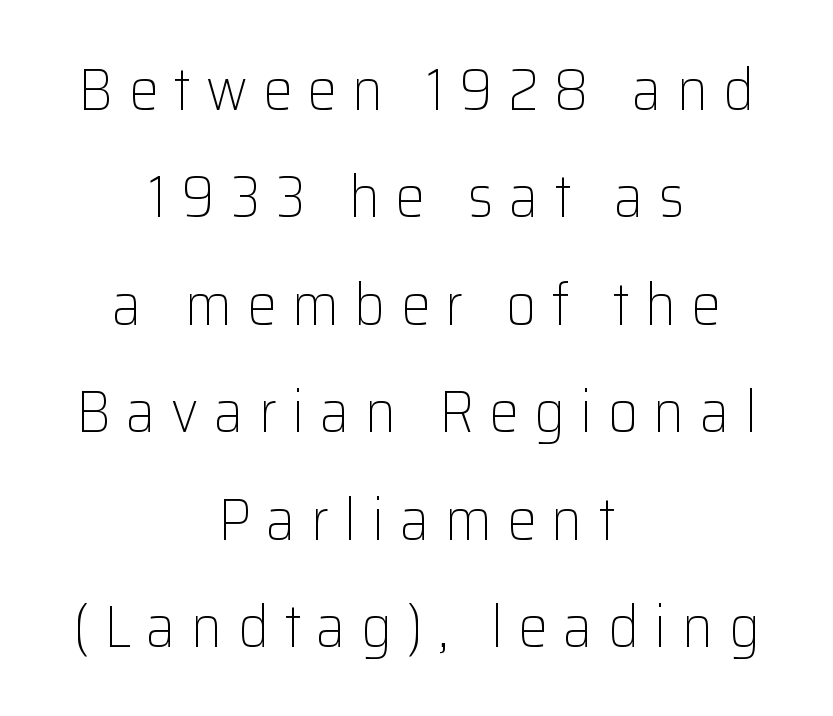
Q: Is the text bold? A: No.
Q: Is the text italic (slanted)? A: No, it is upright.
Q: Is the typeface a serif or a sans-serif typeface? A: Sans-serif.
Q: Is the text underlined? A: No.
Q: How is the paragraph aligned? A: Centered.
Q: Is the spacing between letters normal or unusually wide? A: Unusually wide.
Q: Width (condensed, normal, or wide)? A: Normal.
Q: Stroke contrast? A: Low.
Q: x-height? A: Medium.
Q: Monospaced? A: No.
